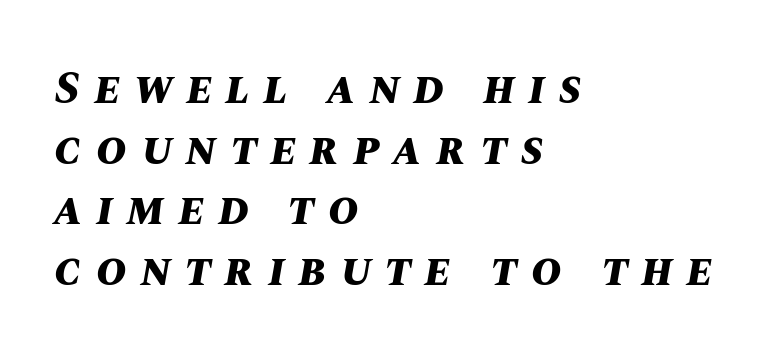
Type without underlining. If you measured baseline to baseline, you'd find a middling distance. How are the letters spaced? Widely, with obvious added tracking. Compared with ordinary roman type, these characters are visibly tilted. Stroke thickness is high; the sample reads as a true bold. These lines are set flush left with a ragged right edge.
